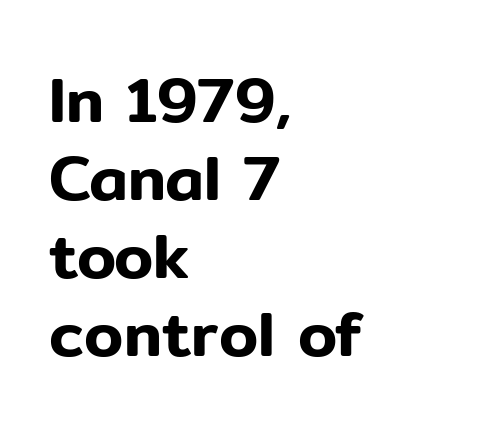
{"serif": "no", "italic": "no", "width": "normal", "stroke_contrast": "low", "x_height": "medium", "monospaced": "no", "underline": "no", "align": "left", "line_spacing_ratio": 1.24, "letter_spacing": "normal", "letter_spacing_em": 0.0, "glyph_px": 63}
